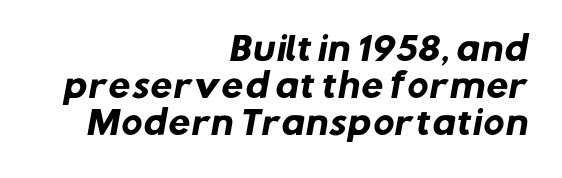
What weight is shown? A full bold with thick strokes. The foot of each line stays bare and open. A typesetter would call this proportional, since set widths differ per character. Characters follow at the spacing the type designer built in. The compositor pushed each line to the right boundary. This rendering employs a face without finishing strokes, i.e., a sans-serif.
